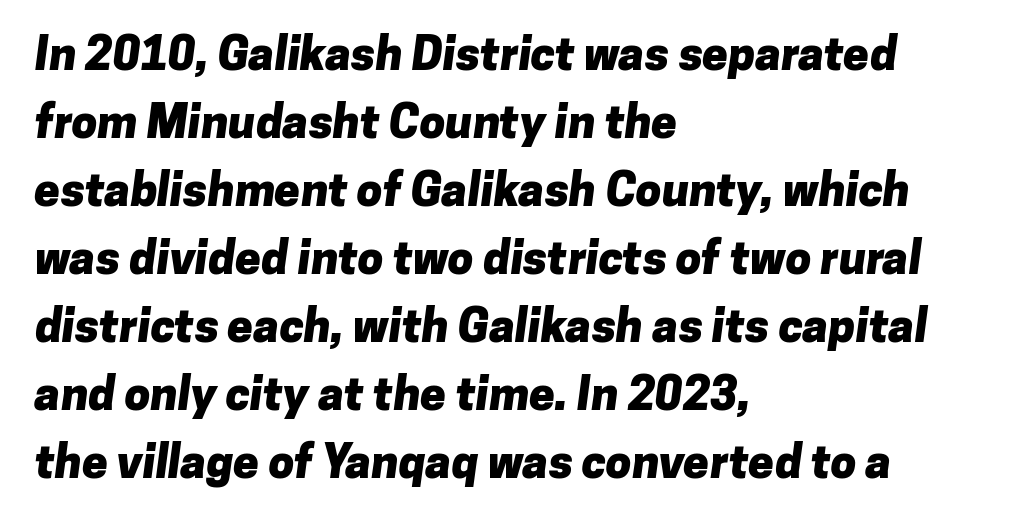
Q: Is the text bold? A: Yes.
Q: Is the typeface a serif or a sans-serif typeface? A: Sans-serif.
Q: Is the text underlined? A: No.
Q: How is the paragraph aligned? A: Left-aligned.
Q: Is the spacing between letters normal or unusually wide? A: Normal.
Q: Is the spacing between lines tight, normal or loose? A: Normal.
Q: Width (condensed, normal, or wide)? A: Normal.
Q: Stroke contrast? A: Low.
Q: x-height? A: Medium.
Q: Monospaced? A: No.
